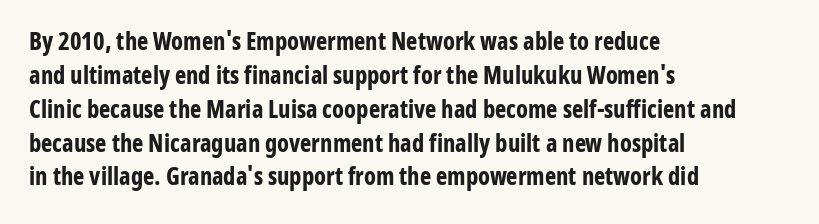
The image shows 24 px bold type, upright; set left-aligned, normal line spacing (1.41x), normal letter spacing, not underlined.
